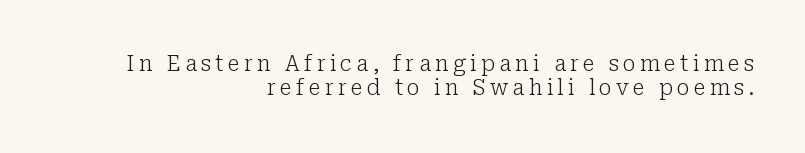
The image shows 21 px text type, upright; set right-aligned, line spacing 1.16x, unusually wide letter spacing (+0.2 em), not underlined.
